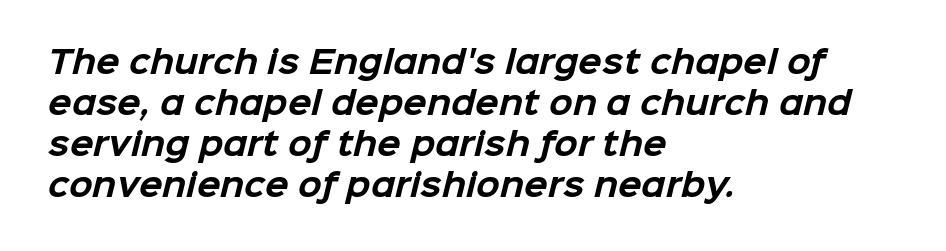
{"serif": "no", "bold": "yes", "weight": "bold", "width": "normal", "stroke_contrast": "low", "x_height": "medium", "monospaced": "no", "underline": "no", "align": "left", "line_spacing": "normal", "line_spacing_ratio": 1.32, "letter_spacing": "normal", "letter_spacing_em": 0.0, "glyph_px": 31}
